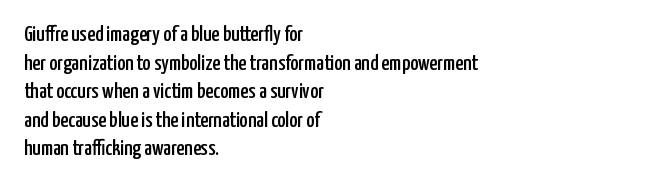
{"italic": "no", "underline": "no", "align": "left", "line_spacing": "normal", "line_spacing_ratio": 1.3, "letter_spacing": "normal", "letter_spacing_em": 0.0, "glyph_px": 22}
